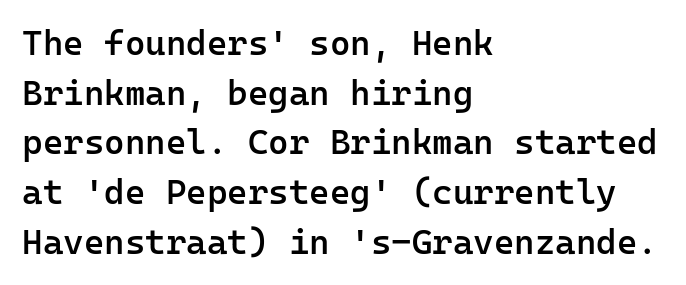
When letters stand straight like this, we call the style roman or upright. Where is the straight margin? On the left. Horizontal bands of white between lines are of average thickness. Type style note: lacks serifs. No extra tracking has been applied to these lines.
